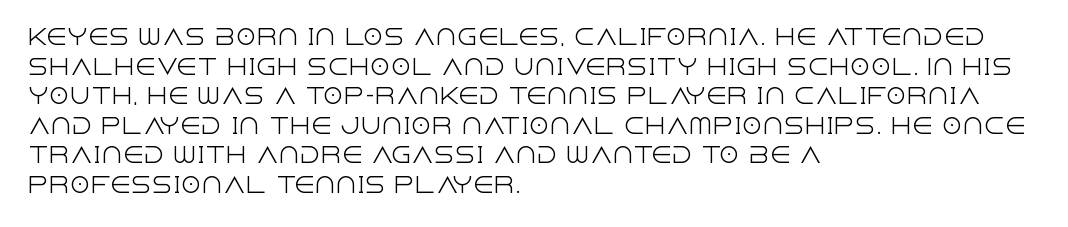
The image shows 21 px text type, upright; set left-aligned, normal line spacing (1.41x), normal letter spacing, not underlined.
